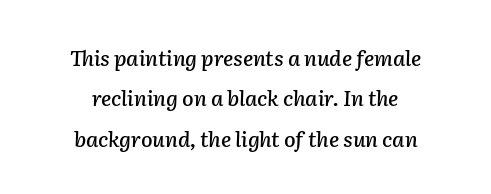
Q: Is the text italic (slanted)? A: Yes, it leans right by about 2 degrees.
Q: Is the text underlined? A: No.
Q: How is the paragraph aligned? A: Centered.
Q: Is the spacing between letters normal or unusually wide? A: Normal.
Q: Is the spacing between lines tight, normal or loose? A: Loose.
